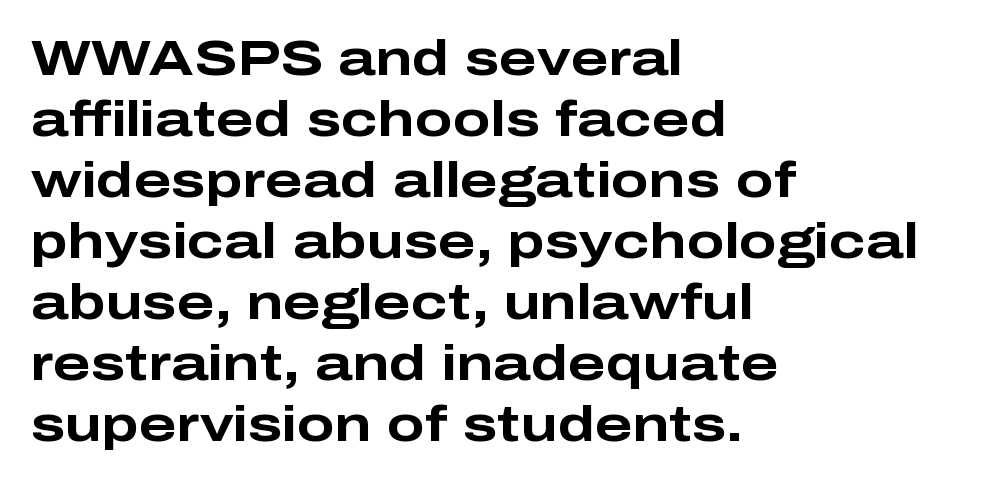
{"serif": "no", "italic": "no", "bold": "yes", "weight": "bold", "width": "wide", "stroke_contrast": "low", "x_height": "medium", "monospaced": "no", "underline": "no", "align": "left", "line_spacing_ratio": 1.22, "letter_spacing": "normal", "letter_spacing_em": 0.0, "glyph_px": 50}
